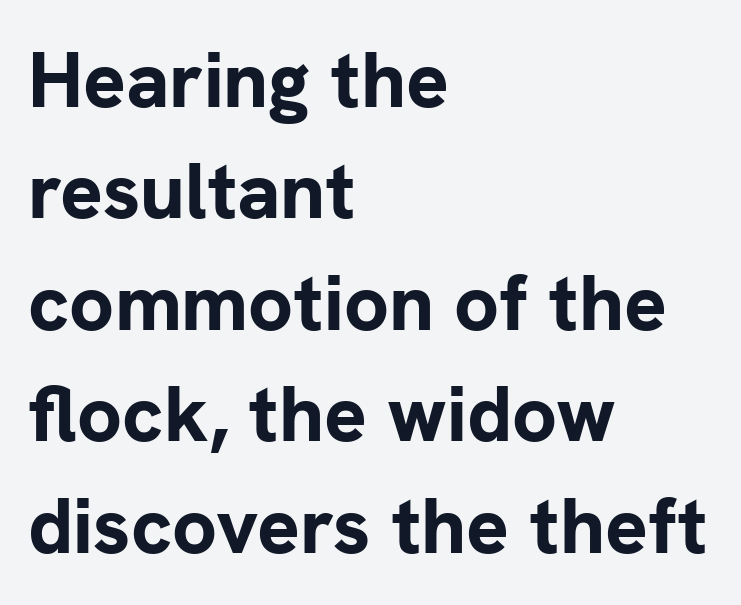
The image shows 79 px bold sans-serif type, upright; set left-aligned, normal line spacing (1.41x), normal letter spacing, not underlined; low stroke contrast and a medium x-height.
